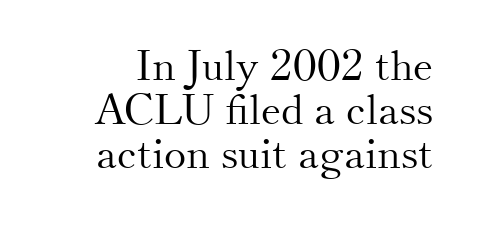
You could barely slide anything between these rows. Think of a printed novel: that variable character pitch is what you see here. Weight: regular or lighter. Short note: letters normally spaced.
